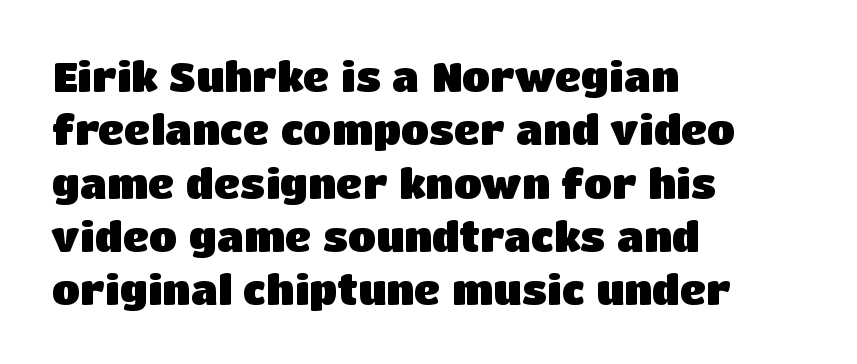
Q: Is the text bold? A: Yes.
Q: Is the text italic (slanted)? A: No, it is upright.
Q: Is the typeface a serif or a sans-serif typeface? A: Sans-serif.
Q: Is the text underlined? A: No.
Q: How is the paragraph aligned? A: Left-aligned.
Q: Is the spacing between letters normal or unusually wide? A: Normal.
Q: Is the spacing between lines tight, normal or loose? A: Normal.
Q: Width (condensed, normal, or wide)? A: Normal.
Q: Stroke contrast? A: Low.
Q: x-height? A: Large.
Q: Monospaced? A: No.
